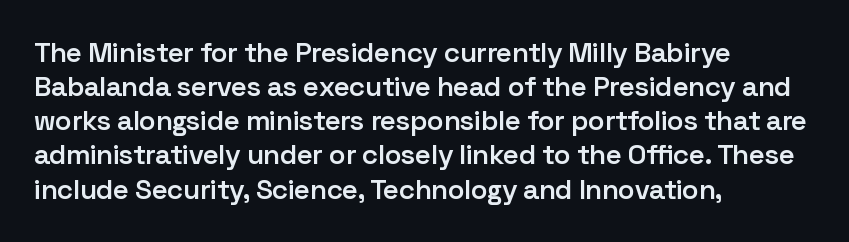
The image shows 28 px semibold sans-serif type, upright; set left-aligned, line spacing 1.22x, normal letter spacing, not underlined; low stroke contrast and a medium x-height.
